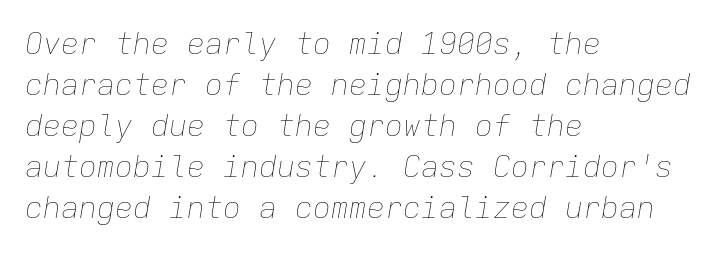
Letters have the restrained weight of plain body copy at most. The passage shown is typed in a monospace face where columns stay perfectly aligned. The string is rendered with underlining switched off. The text carries the slant typical of an italic or oblique font. Leftover space on each line is placed entirely after the last word. Summary of vertical rhythm: regular, with standard interline spacing.
